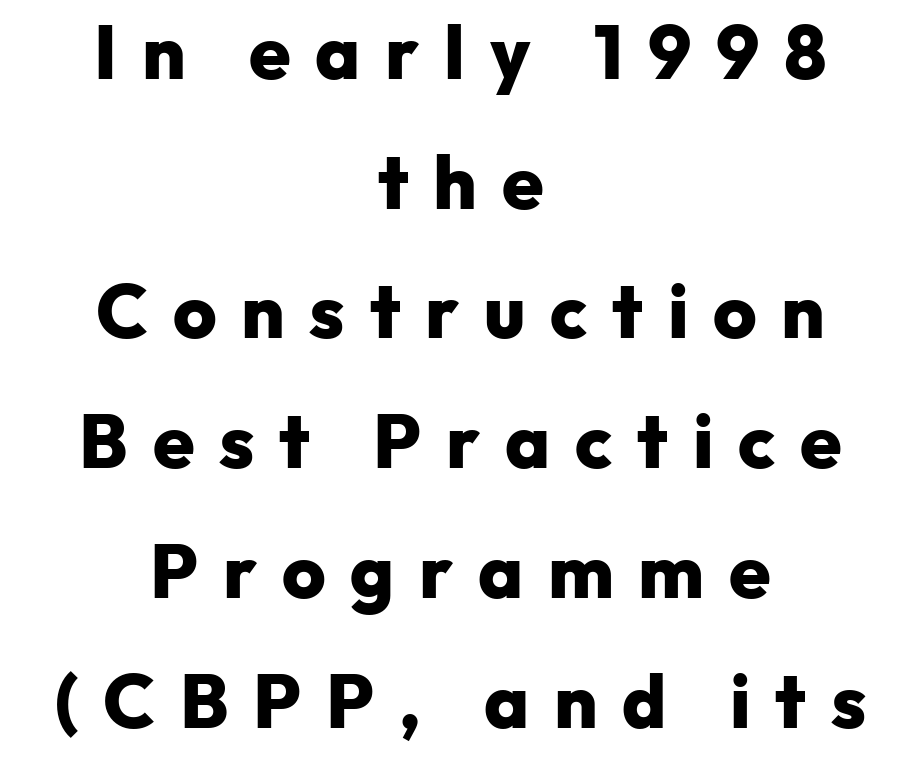
The image shows 75 px heavy sans-serif type, upright; set centered, line spacing 1.73x, unusually wide letter spacing (+0.33 em), not underlined; low stroke contrast and a medium x-height.
